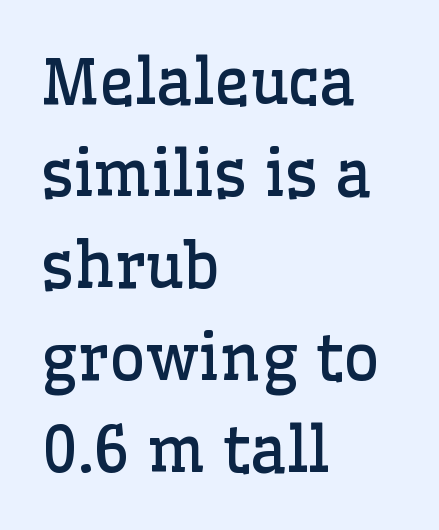
{"serif": "yes", "italic": "no", "bold": "no", "weight": "regular", "width": "normal", "stroke_contrast": "low", "x_height": "medium", "monospaced": "no", "underline": "no", "align": "left", "line_spacing": "normal", "line_spacing_ratio": 1.46, "letter_spacing": "normal", "letter_spacing_em": 0.0, "glyph_px": 63}
